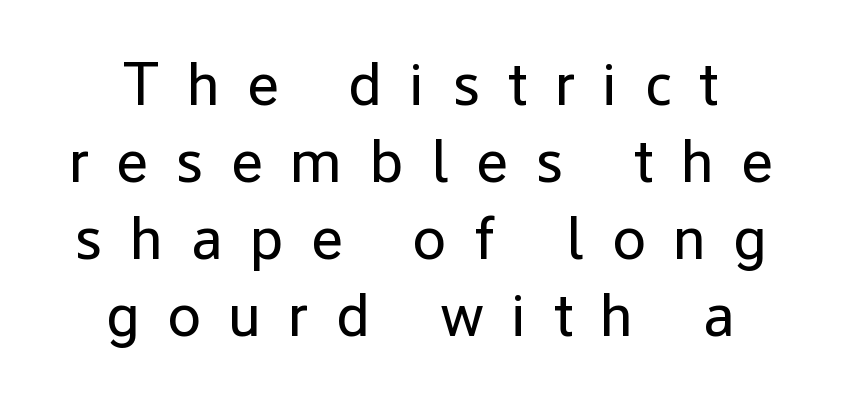
The image shows 61 px regular-weight sans-serif type, upright; set centered, normal line spacing (1.26x), unusually wide letter spacing (+0.45 em), not underlined; low stroke contrast and a medium x-height.
